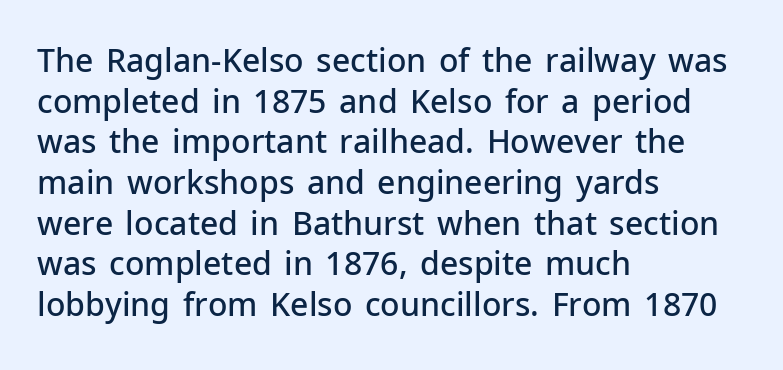
Q: Is the text bold? A: Semi-bold.
Q: Is the text italic (slanted)? A: No, it is upright.
Q: Is the typeface a serif or a sans-serif typeface? A: Sans-serif.
Q: Is the text underlined? A: No.
Q: How is the paragraph aligned? A: Left-aligned.
Q: Is the spacing between letters normal or unusually wide? A: Normal.
Q: Is the spacing between lines tight, normal or loose? A: Normal.
Q: Width (condensed, normal, or wide)? A: Normal.
Q: Stroke contrast? A: Low.
Q: x-height? A: Medium.
Q: Monospaced? A: No.
